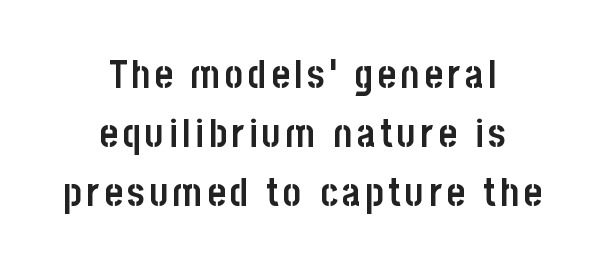
{"serif": "no", "italic": "no", "bold": "yes", "weight": "semibold", "width": "condensed", "stroke_contrast": "low", "x_height": "large", "monospaced": "no", "underline": "no", "align": "center", "line_spacing": "normal", "line_spacing_ratio": 1.51, "glyph_px": 39}
